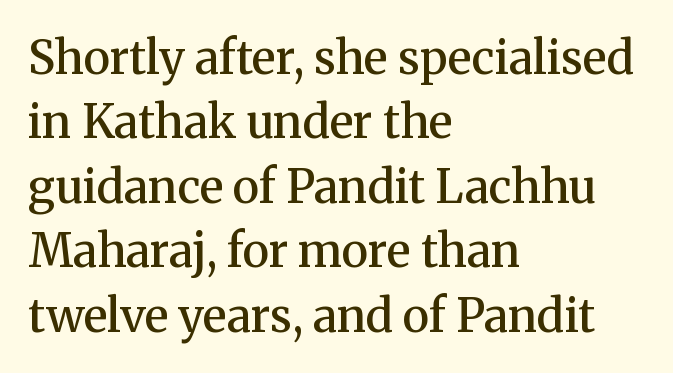
The image shows 46 px semibold serif type, upright; set left-aligned, normal line spacing (1.4x), normal letter spacing, not underlined; medium stroke contrast and a medium x-height.
